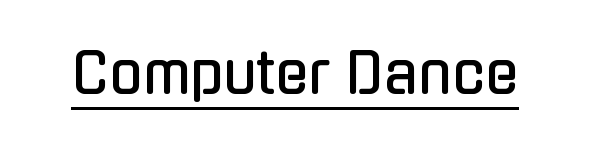
{"serif": "no", "italic": "no", "width": "condensed", "stroke_contrast": "low", "x_height": "medium", "monospaced": "no", "underline": "yes", "letter_spacing": "normal", "letter_spacing_em": 0.0, "glyph_px": 55}
